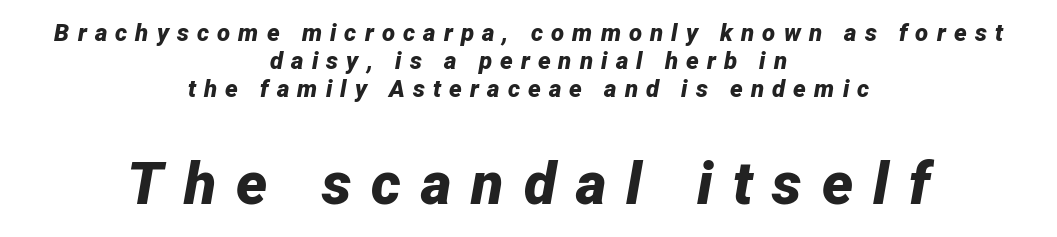
The image shows 59 px bold type, italic (leaning right); set centered, line spacing 1.16x, unusually wide letter spacing (+0.34 em), not underlined; the second (bottom) block is 2.46x larger; low stroke contrast and a medium x-height.
